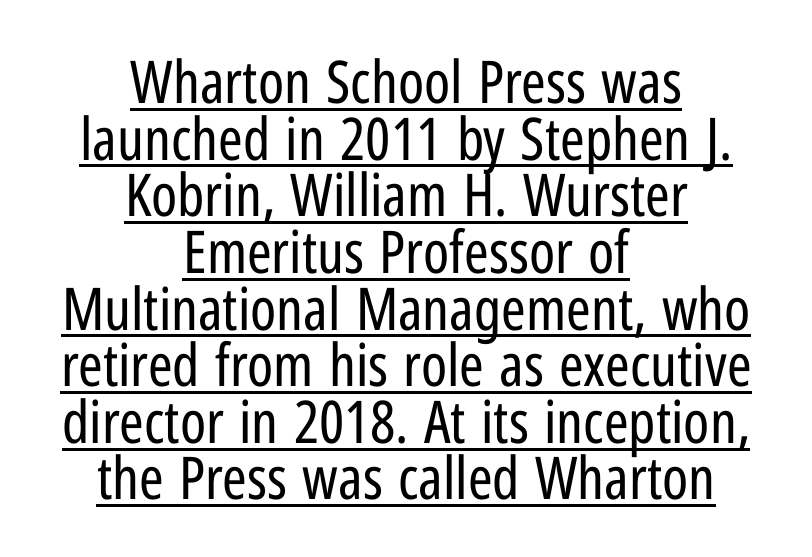
Counters stay open thanks to moderate or lighter strokes. Regarding leading, the lines here are crowded together. Look at the tracking — it's just the regular setting, nothing added. A rule runs beneath these lines of type.
